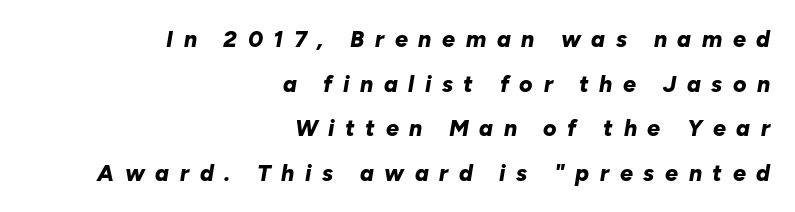
Q: Is the text bold? A: Yes.
Q: Is the text italic (slanted)? A: Yes, it leans right by about 10 degrees.
Q: Is the text underlined? A: No.
Q: How is the paragraph aligned? A: Right-aligned.
Q: Is the spacing between letters normal or unusually wide? A: Unusually wide.
Q: Is the spacing between lines tight, normal or loose? A: Loose.
